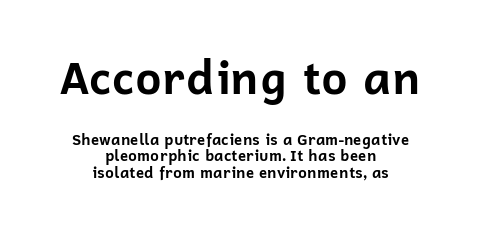
Q: Is the text bold? A: Yes.
Q: Is the text italic (slanted)? A: No, it is upright.
Q: Is the typeface a serif or a sans-serif typeface? A: Sans-serif.
Q: Is the text underlined? A: No.
Q: How is the paragraph aligned? A: Centered.
Q: Is the spacing between letters normal or unusually wide? A: Normal.
Q: Is the spacing between lines tight, normal or loose? A: Tight.
Q: Which block of text is set in a larger size, the first (top) or the second (bottom)? A: The first (top) one.
Q: Width (condensed, normal, or wide)? A: Normal.
Q: Stroke contrast? A: Low.
Q: x-height? A: Medium.
Q: Monospaced? A: No.
